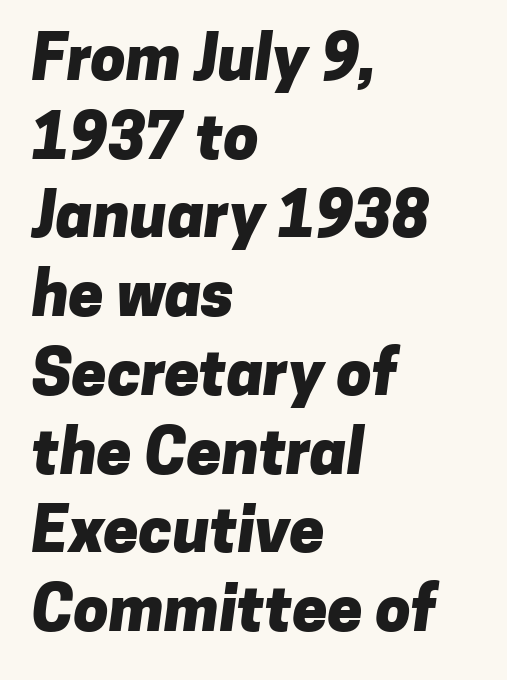
This sample uses a sans-serif face. Regular leading. These lines are rendered in a variable-pitch font. Notice how thick the strokes are: this is what a full bold looks like. These lines stack with their left ends in a neat column. Check the space under the baseline: it is left empty.
